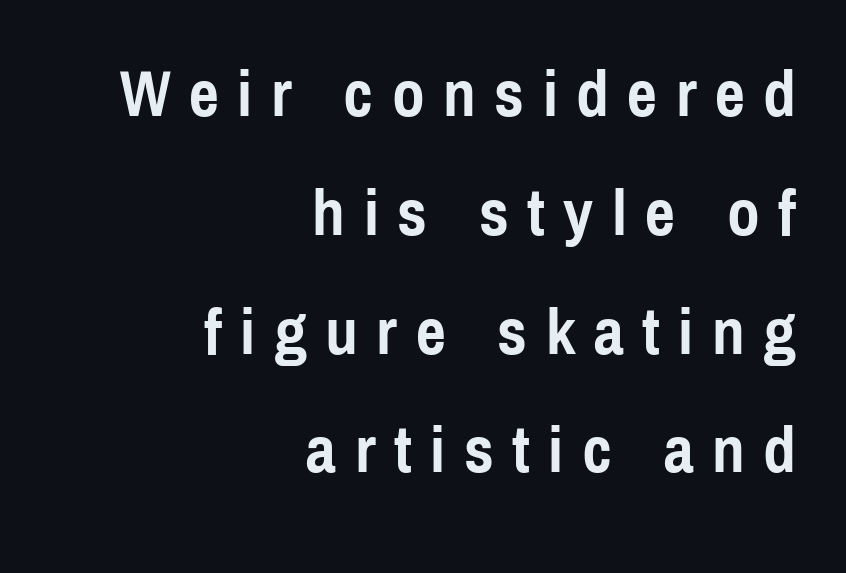
Q: Is the text bold? A: Yes.
Q: Is the text italic (slanted)? A: No, it is upright.
Q: Is the typeface a serif or a sans-serif typeface? A: Sans-serif.
Q: Is the text underlined? A: No.
Q: How is the paragraph aligned? A: Right-aligned.
Q: Is the spacing between letters normal or unusually wide? A: Unusually wide.
Q: Width (condensed, normal, or wide)? A: Condensed.
Q: x-height? A: Medium.
Q: Monospaced? A: No.
